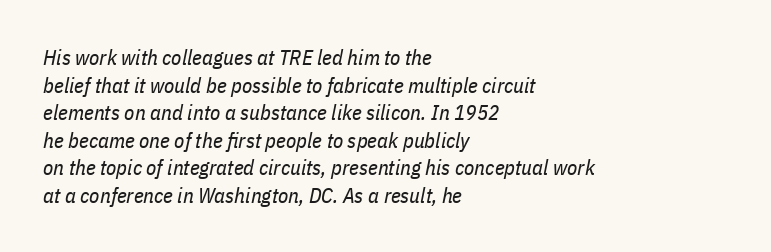
Q: Is the text bold? A: No.
Q: Is the text italic (slanted)? A: Yes, it leans right by about 11 degrees.
Q: Is the text underlined? A: No.
Q: How is the paragraph aligned? A: Left-aligned.
Q: Is the spacing between letters normal or unusually wide? A: Normal.
Q: Is the spacing between lines tight, normal or loose? A: Normal.
